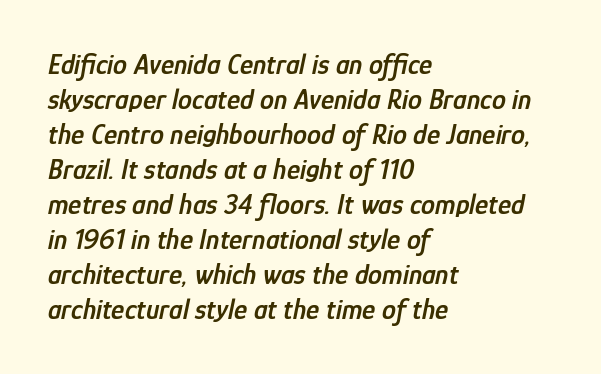
The image shows 28 px semibold, condensed type, italic (leaning right); set left-aligned, normal line spacing (1.25x), normal letter spacing, not underlined; low stroke contrast and a medium x-height.
